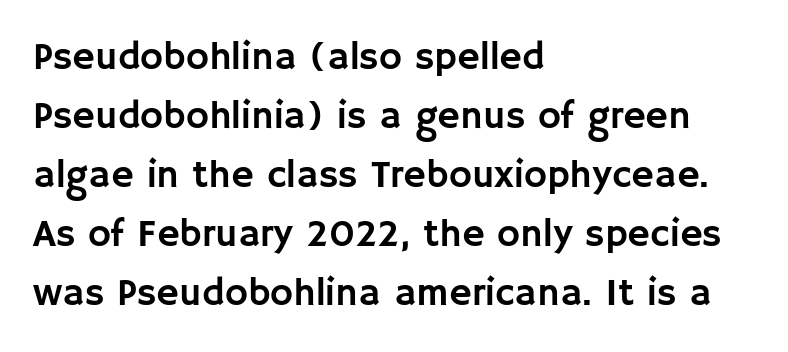
Observe the absence of serifs on each vertical stroke in this sample. Quick note: not italic, upright. One-word summary of the alignment: left. Looks like regular typesetting: each glyph gets only the width it needs.
